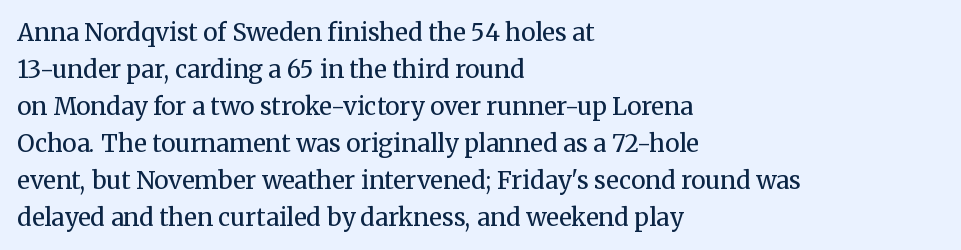
{"italic": "no", "bold": "no", "underline": "no", "align": "left", "line_spacing": "normal", "line_spacing_ratio": 1.54, "letter_spacing": "normal", "letter_spacing_em": 0.0, "glyph_px": 24}
